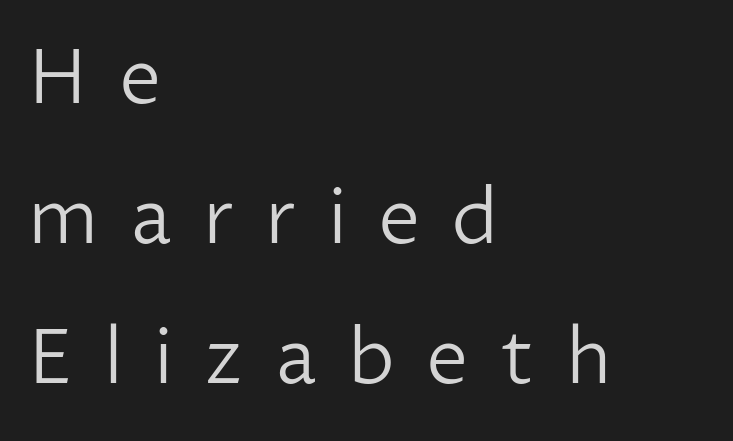
The letterforms sit at book weight or below. The gap between lines stays unmarked. The paragraph shown leans on its left margin. A typesetter would call this heavily tracked-out type. Spacing verdict: proportional, widths tailored to each character.
